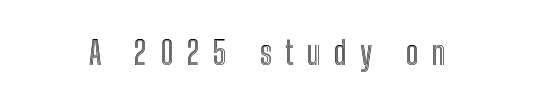
Q: Is the text italic (slanted)? A: No, it is upright.
Q: Is the text underlined? A: No.
Q: Is the spacing between letters normal or unusually wide? A: Unusually wide.
Q: Width (condensed, normal, or wide)? A: Condensed.
Q: x-height? A: Medium.
Q: Monospaced? A: No.
